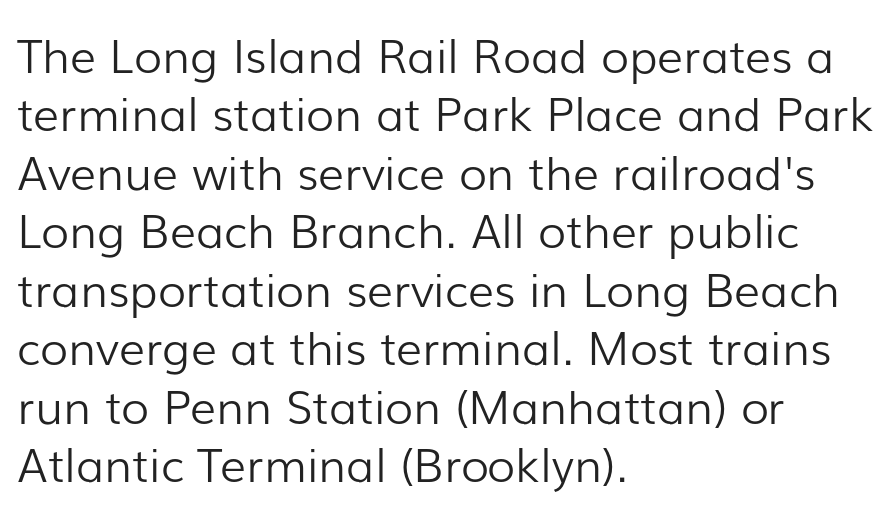
The image shows 46 px light sans-serif type, upright; set left-aligned, normal line spacing (1.27x), normal letter spacing, not underlined; low stroke contrast and a medium x-height.
